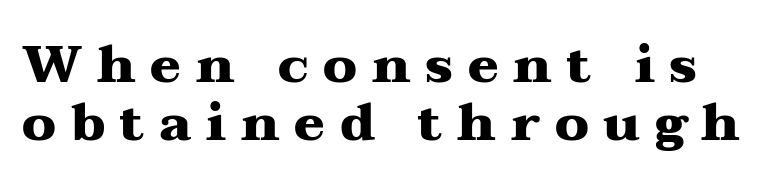
{"serif": "yes", "italic": "no", "bold": "yes", "weight": "heavy", "width": "wide", "stroke_contrast": "medium", "x_height": "medium", "monospaced": "no", "underline": "no", "line_spacing": "tight", "line_spacing_ratio": 1.14, "letter_spacing": "wide", "letter_spacing_em": 0.29, "glyph_px": 51}
